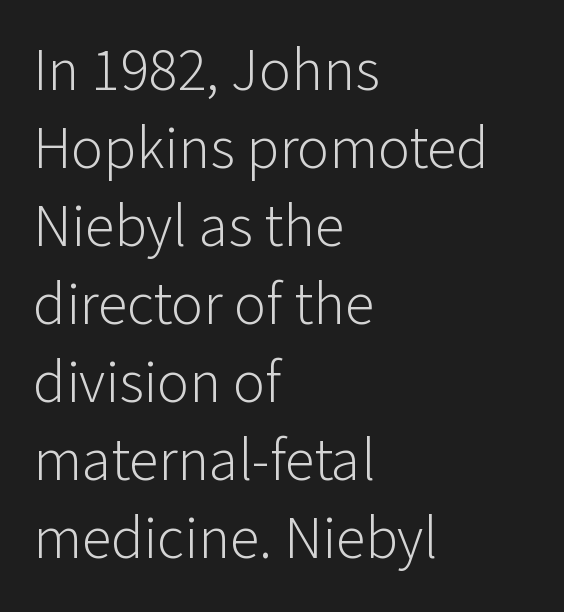
{"serif": "no", "italic": "no", "bold": "no", "weight": "light", "width": "normal", "stroke_contrast": "low", "x_height": "medium", "monospaced": "no", "underline": "no", "align": "left", "line_spacing": "normal", "line_spacing_ratio": 1.3, "letter_spacing": "normal", "letter_spacing_em": 0.0, "glyph_px": 60}
